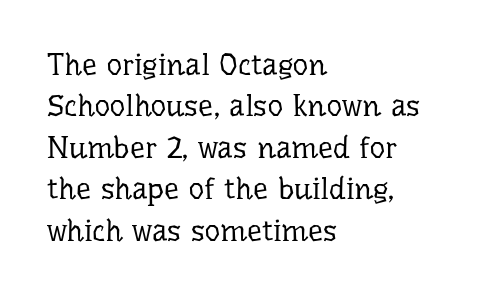
Compared with typical paragraphs, the rows here are spaced about the same. Stroke thickness stays within the range of a standard reading face or lighter. A student would call this left alignment; a typographer would say flush left, rag right. Designer's note — italics off, roman on. Check where the strokes stop: tiny serifs finish them off. Clear beneath every line of the passage.
